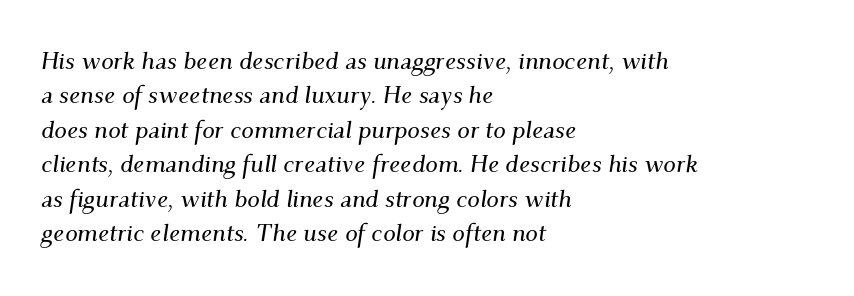
{"italic": "yes", "lean": "right", "slant_degrees": 9, "underline": "no", "align": "left", "line_spacing": "normal", "line_spacing_ratio": 1.38, "letter_spacing": "normal", "letter_spacing_em": 0.0, "glyph_px": 25}
